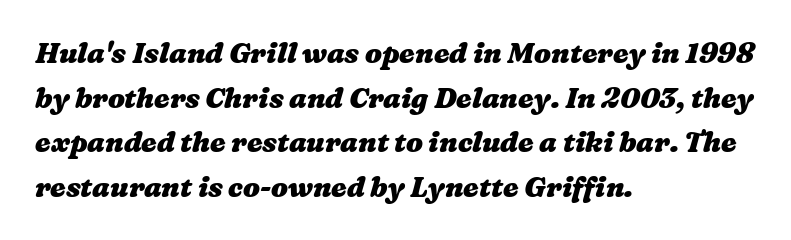
The image shows 28 px heavy, wide type; set left-aligned, normal line spacing (1.59x), normal letter spacing, not underlined; medium stroke contrast and a medium x-height.
